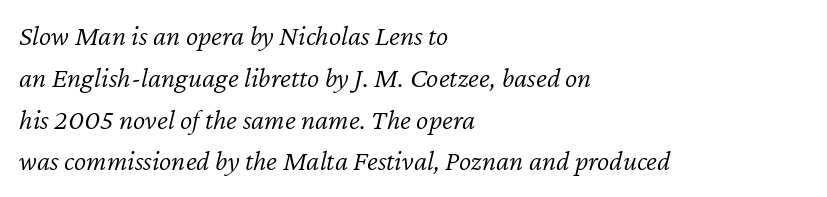
The image shows 29 px light type, italic (leaning right); set left-aligned, normal line spacing (1.44x), normal letter spacing, not underlined; low stroke contrast and a medium x-height.
